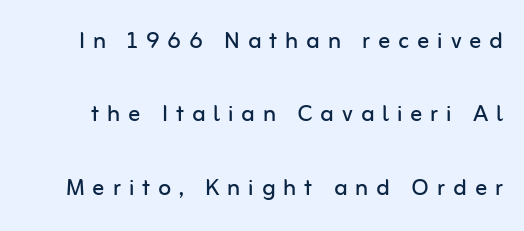
The image shows 30 px regular-weight sans-serif type, upright; set loose line spacing (2.45x), unusually wide letter spacing (+0.26 em), not underlined; low stroke contrast and a medium x-height.
